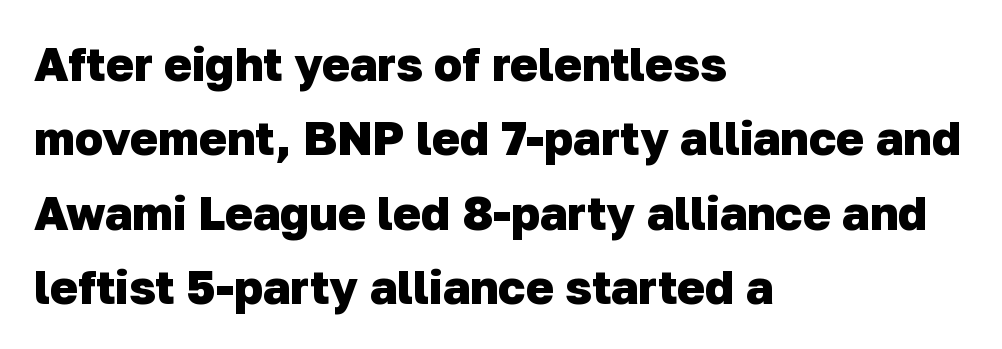
{"serif": "no", "bold": "yes", "weight": "heavy", "width": "normal", "stroke_contrast": "low", "x_height": "medium", "monospaced": "no", "underline": "no", "align": "left", "line_spacing": "normal", "line_spacing_ratio": 1.58, "letter_spacing": "normal", "letter_spacing_em": 0.0, "glyph_px": 47}
